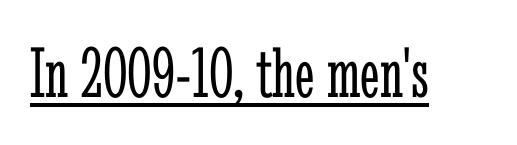
Q: Is the text bold? A: No.
Q: Is the text italic (slanted)? A: No, it is upright.
Q: Is the typeface a serif or a sans-serif typeface? A: Serif.
Q: Is the text underlined? A: Yes.
Q: Is the spacing between letters normal or unusually wide? A: Normal.
Q: Width (condensed, normal, or wide)? A: Condensed.
Q: Stroke contrast? A: Low.
Q: x-height? A: Medium.
Q: Monospaced? A: No.
